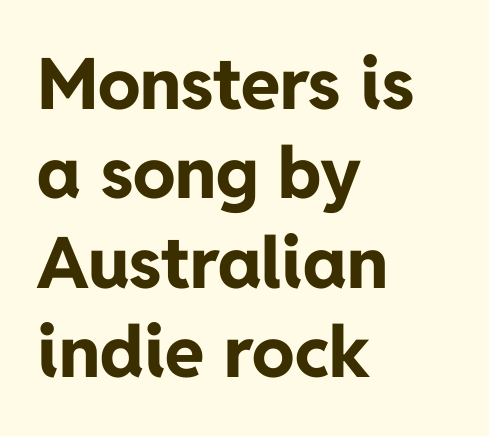
The image shows 71 px bold sans-serif type, upright; set left-aligned, normal line spacing (1.26x), normal letter spacing, not underlined; low stroke contrast and a medium x-height.
